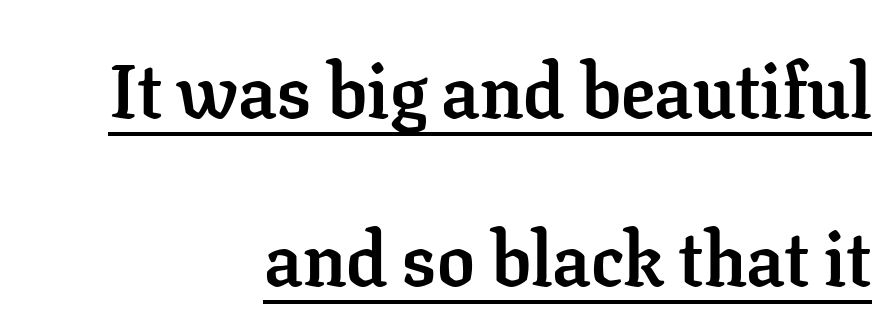
{"serif": "yes", "italic": "no", "bold": "yes", "weight": "semibold", "width": "normal", "stroke_contrast": "low", "x_height": "medium", "monospaced": "no", "underline": "yes", "align": "right", "line_spacing": "loose", "line_spacing_ratio": 2.24, "letter_spacing": "normal", "letter_spacing_em": 0.0, "glyph_px": 75}
